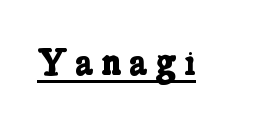
The image shows 38 px bold, condensed serif type; set unusually wide letter spacing (+0.22 em), underlined; low stroke contrast and a medium x-height.
